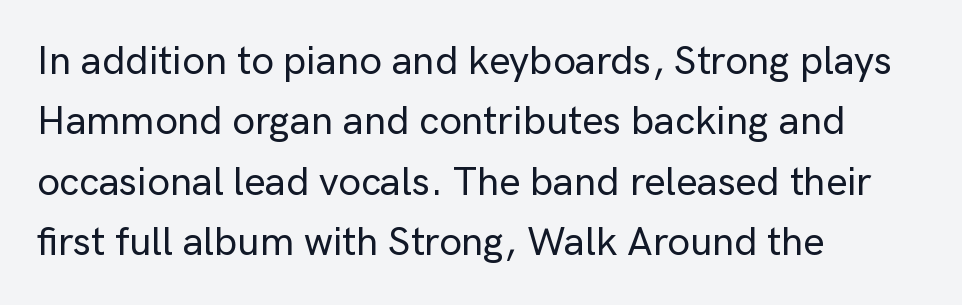
Is the block centered? No — it sits flush against the left margin. Has an underline been added? It has not. Students, observe: this is what conventionally led text looks like. Proportional: the letters do not fall into vertical columns. No italicization has been applied; the sample stays upright.
